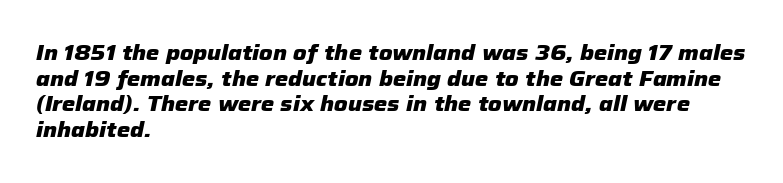
{"italic": "yes", "lean": "right", "slant_degrees": 12, "bold": "yes", "underline": "no", "align": "left", "line_spacing_ratio": 1.22, "letter_spacing": "normal", "letter_spacing_em": 0.0, "glyph_px": 21}
